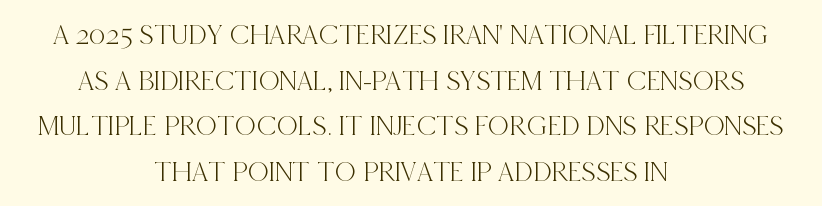
{"serif": "yes", "italic": "no", "width": "condensed", "x_height": "large", "monospaced": "no", "underline": "no", "align": "center", "line_spacing": "normal", "line_spacing_ratio": 1.57, "letter_spacing": "normal", "letter_spacing_em": 0.0, "glyph_px": 29}
